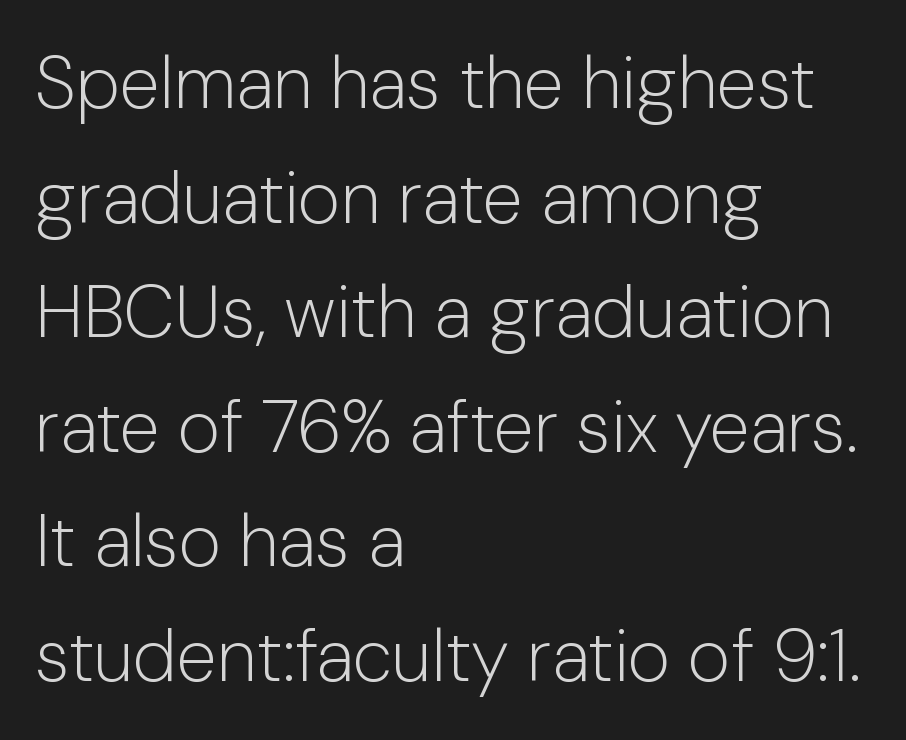
Q: Is the text bold? A: No.
Q: Is the text italic (slanted)? A: No, it is upright.
Q: Is the typeface a serif or a sans-serif typeface? A: Sans-serif.
Q: Is the text underlined? A: No.
Q: How is the paragraph aligned? A: Left-aligned.
Q: Is the spacing between letters normal or unusually wide? A: Normal.
Q: Is the spacing between lines tight, normal or loose? A: Normal.
Q: Width (condensed, normal, or wide)? A: Normal.
Q: Stroke contrast? A: Low.
Q: x-height? A: Medium.
Q: Monospaced? A: No.
